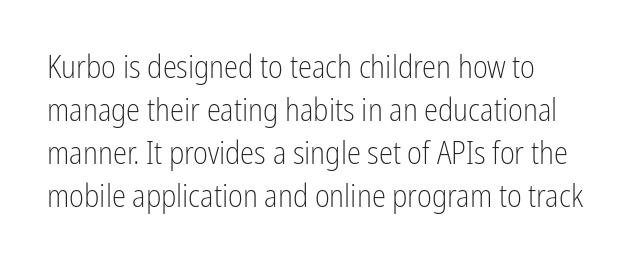
The image shows 32 px light, condensed sans-serif type, upright; set left-aligned, normal line spacing (1.34x), normal letter spacing, not underlined; low stroke contrast and a medium x-height.
